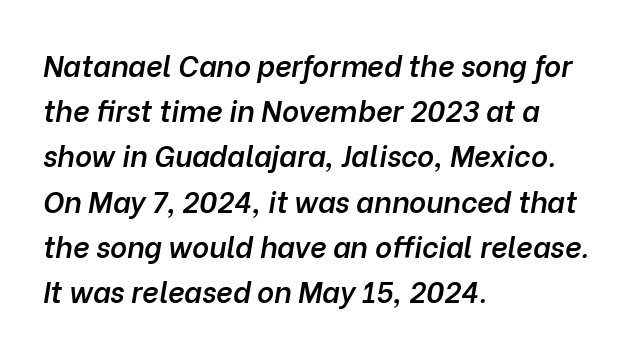
This sample uses an oblique cut, with every glyph tilted off the vertical. Spacing verdict: proportional, widths tailored to each character. The passage shown stacks its lines at a standard gap. The setting favours the left margin, as ordinary paragraphs usually do.
